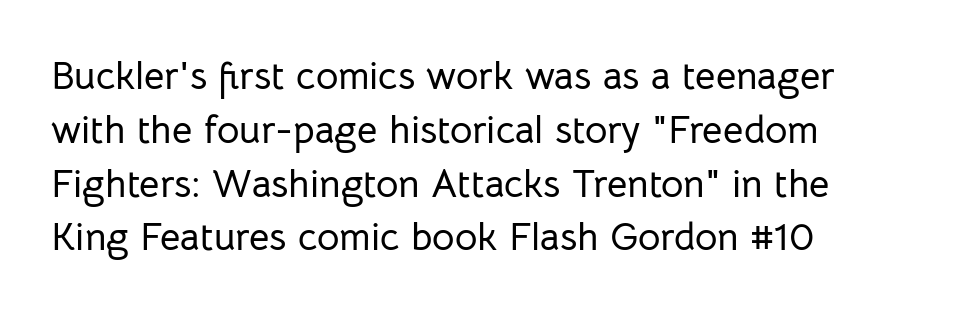
This sample uses a sans-serif face. Short note: letters normally spaced. The letters stand straight up with perfectly vertical stems. Honestly, the row spacing looks completely unremarkable.
